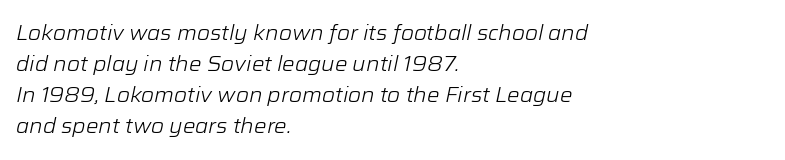
Q: Is the text bold? A: No.
Q: Is the text italic (slanted)? A: Yes, it leans right by about 12 degrees.
Q: Is the text underlined? A: No.
Q: How is the paragraph aligned? A: Left-aligned.
Q: Is the spacing between letters normal or unusually wide? A: Normal.
Q: Is the spacing between lines tight, normal or loose? A: Normal.
